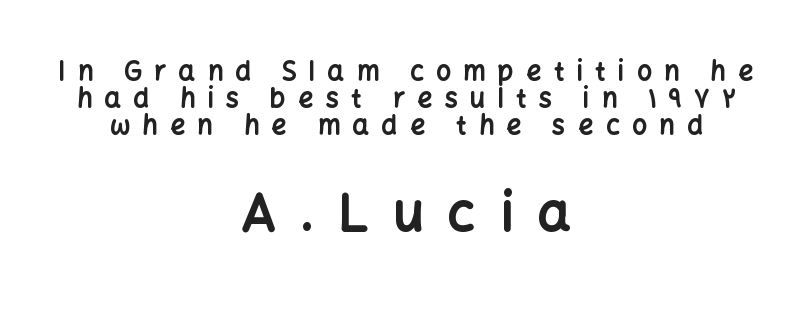
A typesetter would call this leading minimal, almost set solid. Glyph-to-glyph distance is far greater than everyday printed text. The more generous point size was reserved for the lower chunk. Note: no serifs on the glyphs.
